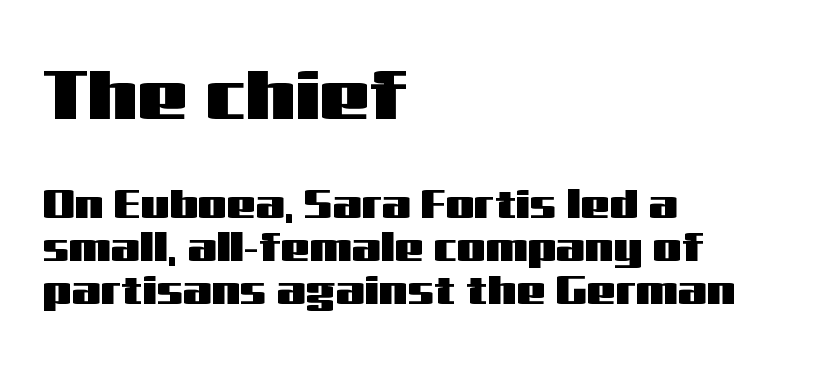
A roman cut, with each character standing at attention. Spacing between characters is what you'd get straight out of the box. Letterform terminals end flat and unadorned throughout the passage. The rendering shrinks the type as you move from the upper chunk to the lower. Honestly, there is no underline to notice here at all. Looks like regular typesetting: each glyph gets only the width it needs.
